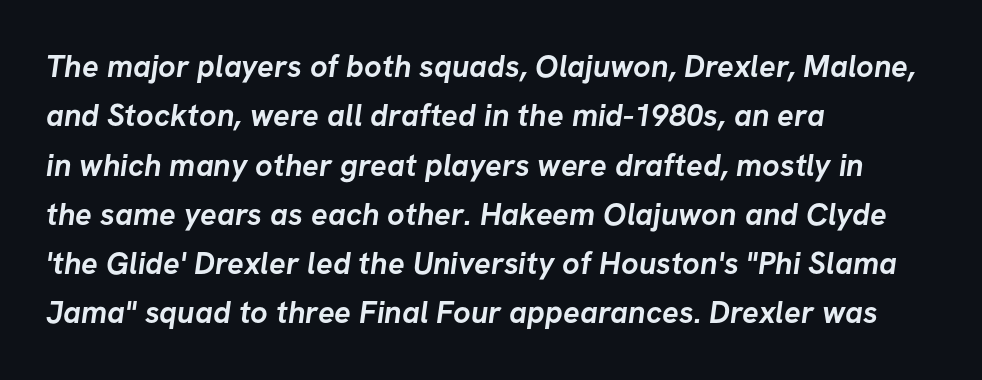
{"serif": "no", "bold": "yes", "weight": "semibold", "width": "normal", "stroke_contrast": "low", "x_height": "medium", "monospaced": "no", "underline": "no", "align": "left", "line_spacing": "normal", "line_spacing_ratio": 1.59, "letter_spacing": "normal", "letter_spacing_em": 0.0, "glyph_px": 31}
